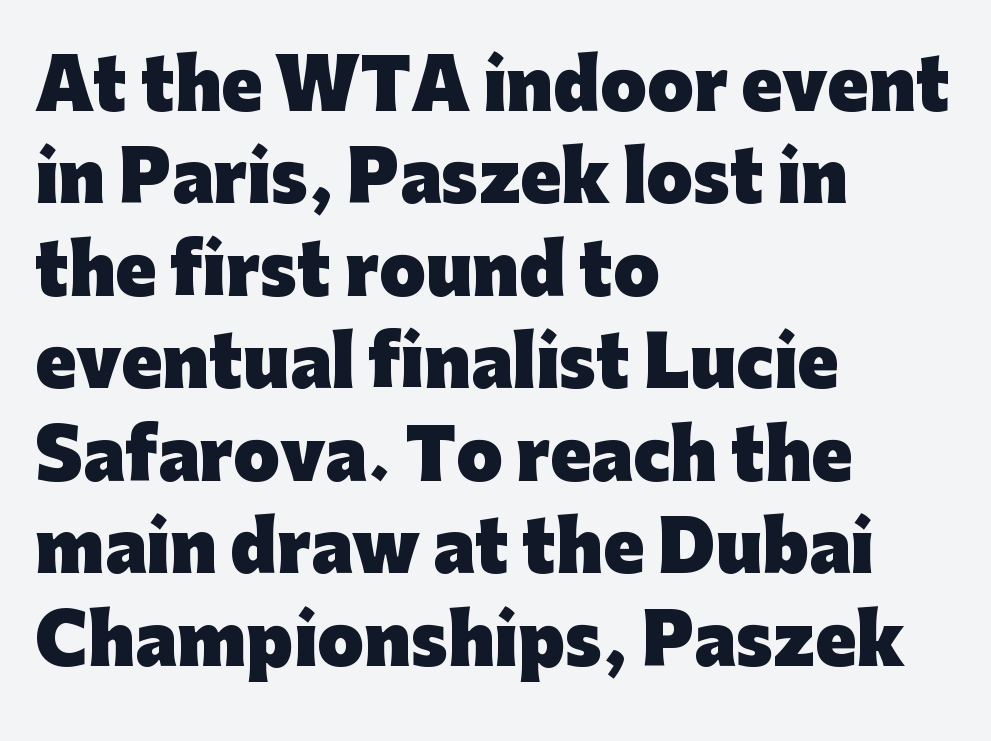
{"serif": "no", "italic": "no", "bold": "yes", "weight": "heavy", "width": "normal", "stroke_contrast": "low", "x_height": "medium", "monospaced": "no", "underline": "no", "align": "left", "line_spacing": "normal", "line_spacing_ratio": 1.38, "letter_spacing": "normal", "letter_spacing_em": 0.0, "glyph_px": 67}
